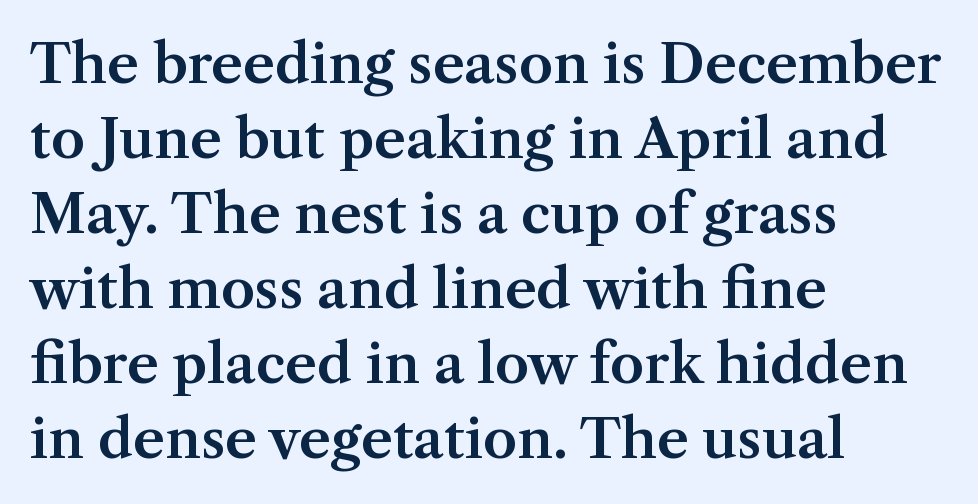
The image shows 54 px serif type, upright; set left-aligned, normal line spacing (1.39x), normal letter spacing, not underlined; medium stroke contrast and a medium x-height.
